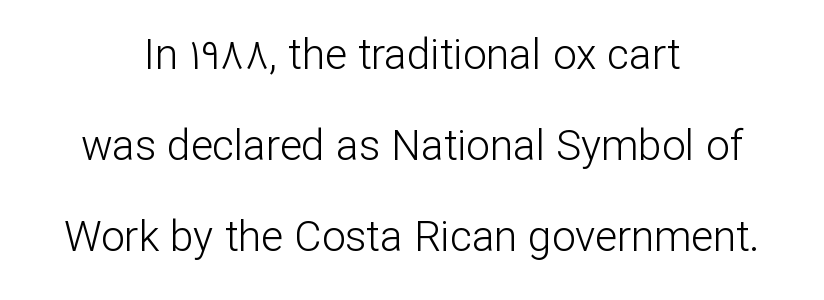
Q: Is the text bold? A: No.
Q: Is the text italic (slanted)? A: No, it is upright.
Q: Is the typeface a serif or a sans-serif typeface? A: Sans-serif.
Q: Is the text underlined? A: No.
Q: How is the paragraph aligned? A: Centered.
Q: Is the spacing between letters normal or unusually wide? A: Normal.
Q: Is the spacing between lines tight, normal or loose? A: Loose.
Q: Width (condensed, normal, or wide)? A: Normal.
Q: Stroke contrast? A: Low.
Q: x-height? A: Medium.
Q: Monospaced? A: No.
